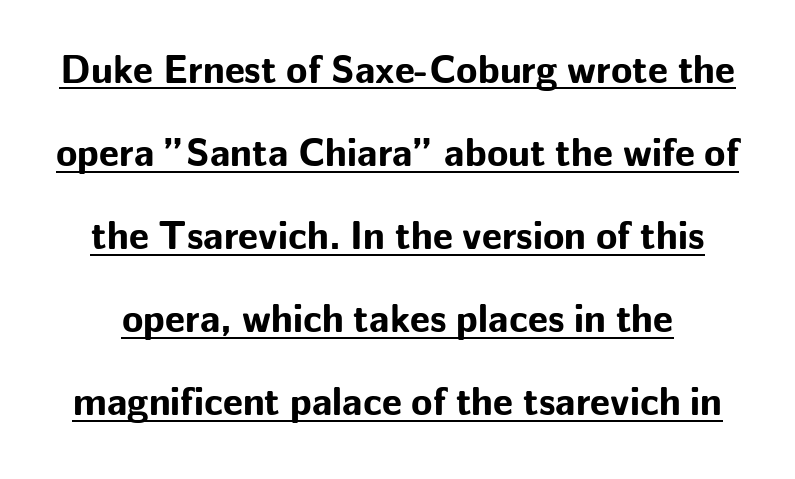
{"serif": "no", "italic": "no", "bold": "yes", "weight": "bold", "width": "normal", "stroke_contrast": "low", "x_height": "medium", "monospaced": "no", "underline": "yes", "line_spacing": "loose", "line_spacing_ratio": 2.13, "letter_spacing": "normal", "letter_spacing_em": 0.0, "glyph_px": 39}
